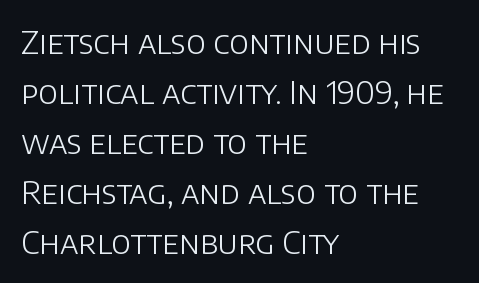
In terms of leading, this rendering sits right in the middle. The strip under each line holds only bare page. Serifs: no, the terminals of the letterforms are clean. Alignment: flush left. The letterforms sit shoulder to shoulder at normal distance.
